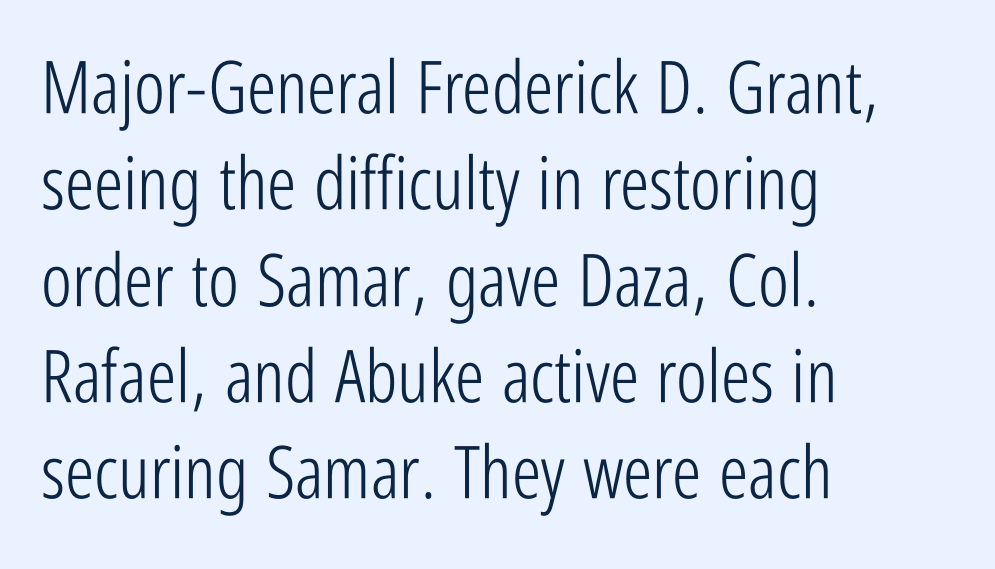
The image shows 73 px light, condensed sans-serif type, upright; set left-aligned, normal line spacing (1.32x), normal letter spacing, not underlined; low stroke contrast and a medium x-height.
